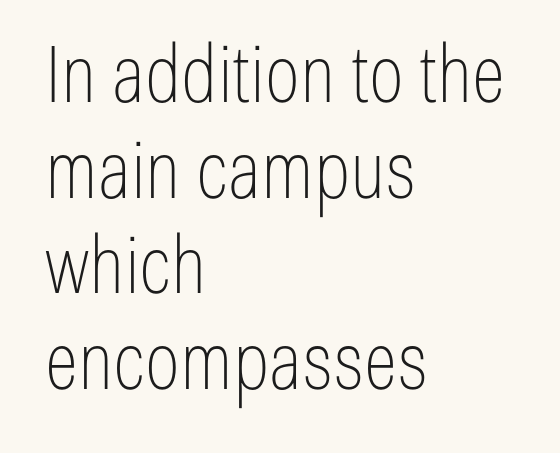
This sample uses a sans-serif face. You can tell it's not italic because the verticals are truly vertical. Lines of text with bare space underneath. The passage shown is not bold in any degree. The ragged edge is on the right, which tells us the setting is flush left.
